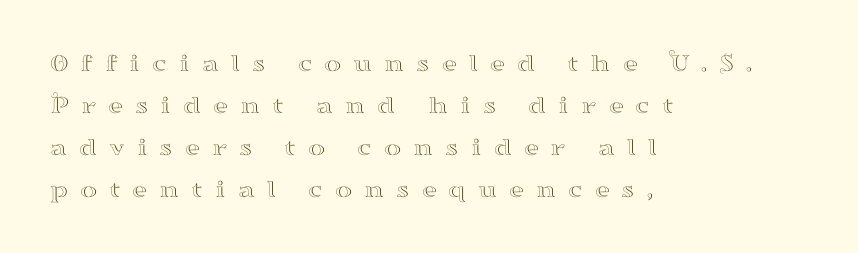
The image shows 26 px text type, upright; set left-aligned, normal line spacing (1.61x), unusually wide letter spacing (+0.46 em), not underlined.
